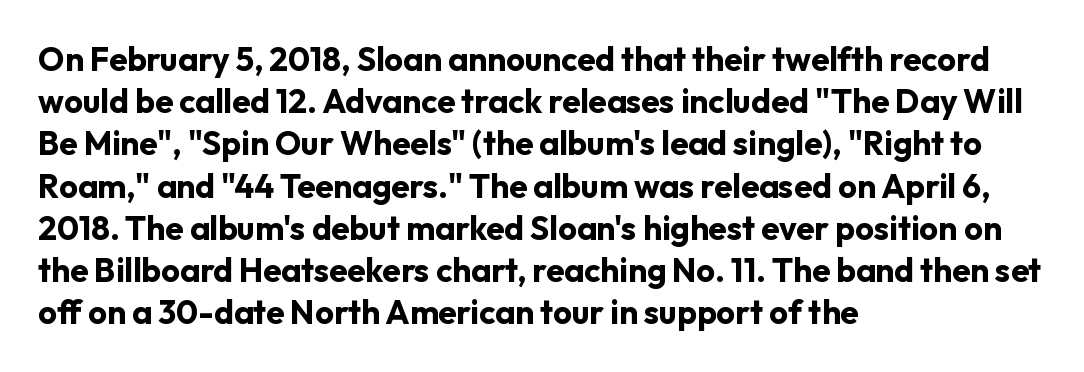
The image shows 33 px bold sans-serif type, upright; set left-aligned, normal line spacing (1.28x), normal letter spacing, not underlined; low stroke contrast and a medium x-height.
